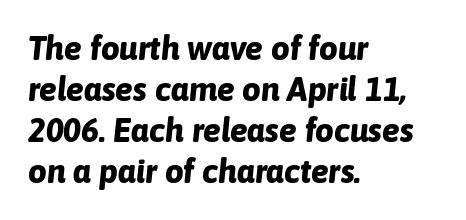
Heavy-handed strokes throughout: this text is bold. Think of a printed novel: that variable character pitch is what you see here. Looking at the ascenders, they clearly lean. The rendering anchors every line to the left-hand side. Nobody touched the tracking dial on this one. The baseline area is clear.
